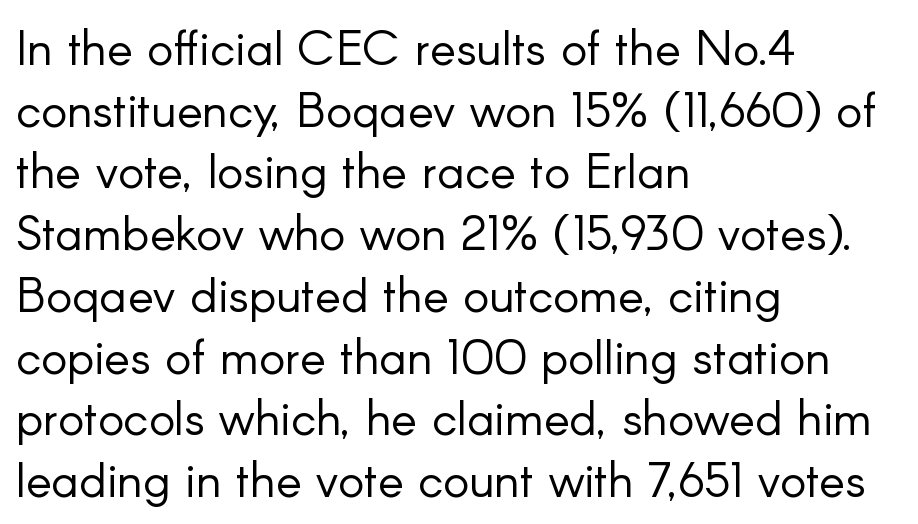
The image shows 49 px light sans-serif type, upright; set left-aligned, normal line spacing (1.26x), normal letter spacing, not underlined; low stroke contrast and a small x-height.
